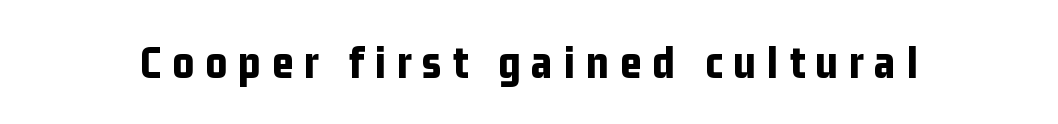
A typesetter would label this face a sans. Has an underline been added? It has not. Is the letter spacing exaggerated? Yes — the characters are pushed far apart. The face used here has the dense, thick strokes of a bold. Posture: upright roman. Note the varied advance widths — an 'i' is clearly narrower than an 'm'.
